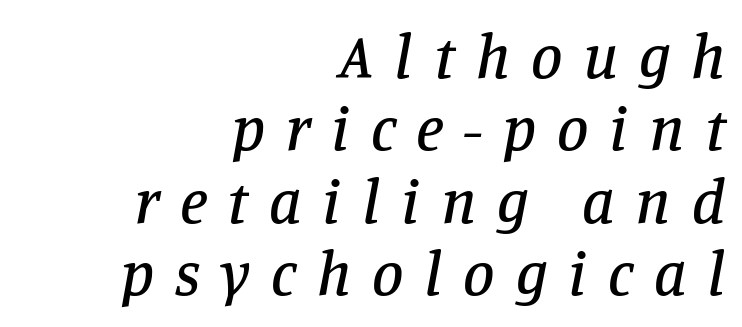
{"serif": "yes", "italic": "yes", "lean": "right", "slant_degrees": 11, "width": "normal", "stroke_contrast": "low", "x_height": "large", "monospaced": "no", "underline": "no", "align": "right", "line_spacing": "tight", "line_spacing_ratio": 1.15, "letter_spacing": "wide", "letter_spacing_em": 0.33, "glyph_px": 63}
